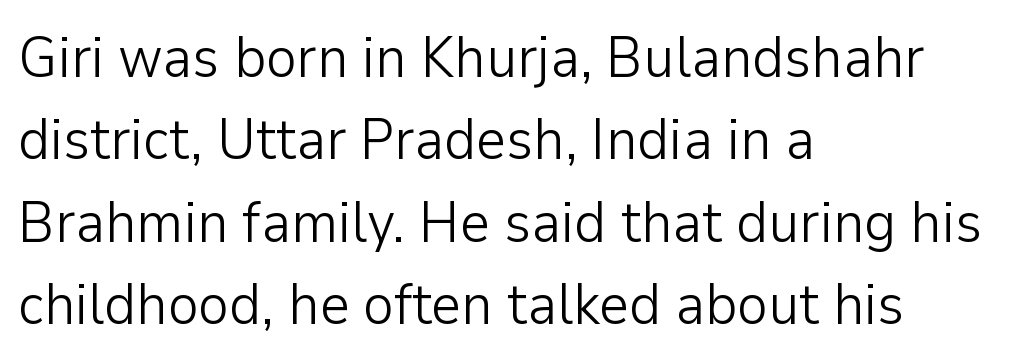
The image shows 58 px light sans-serif type, upright; set left-aligned, normal line spacing (1.42x), normal letter spacing, not underlined; low stroke contrast and a medium x-height.
